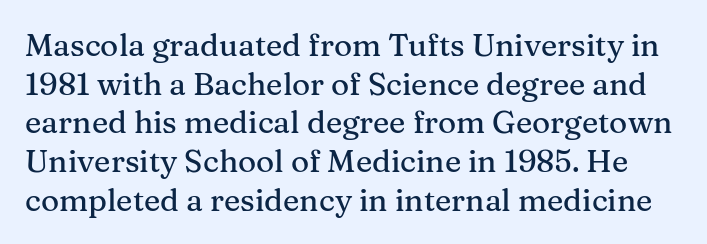
The image shows 31 px serif type, upright; set normal line spacing (1.25x), normal letter spacing, not underlined; medium stroke contrast and a medium x-height.
